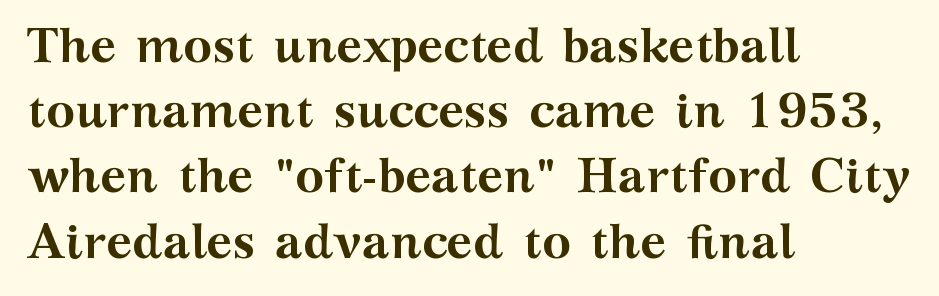
{"serif": "yes", "italic": "no", "bold": "yes", "weight": "semibold", "width": "wide", "stroke_contrast": "medium", "x_height": "medium", "monospaced": "no", "underline": "no", "align": "left", "line_spacing": "normal", "line_spacing_ratio": 1.33, "letter_spacing": "normal", "letter_spacing_em": 0.0, "glyph_px": 49}
